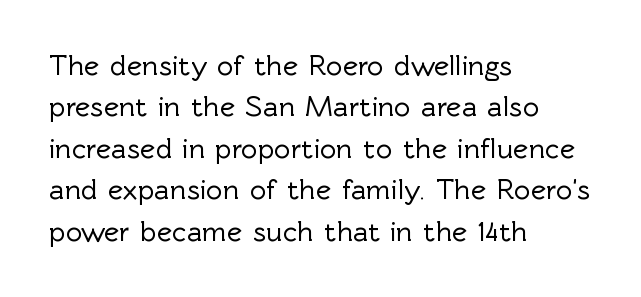
How would I describe the line gaps? Plain and ordinary. The rendering uses natural spacing where letterforms have individual widths. Reading down the block, your eye returns to a fixed left position each line. A clean baseline with only descenders dipping below it.
